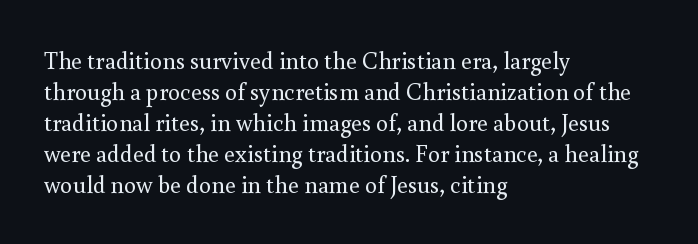
These lines keep a tight, regular rhythm from letter to letter. Notice how descenders clear the ascenders below comfortably — that's standard leading. These lines were composed using upright roman letters. One-word summary of the alignment: left. Nobody drew a line under any word here. The typesetting does not lean heavy: it is not bold.
